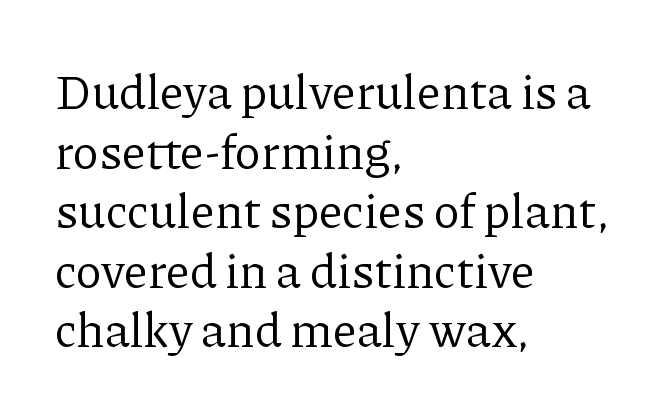
{"serif": "yes", "italic": "no", "bold": "no", "weight": "regular", "width": "normal", "stroke_contrast": "low", "x_height": "medium", "monospaced": "no", "underline": "no", "align": "left", "line_spacing_ratio": 1.24, "letter_spacing": "normal", "letter_spacing_em": 0.0, "glyph_px": 48}
